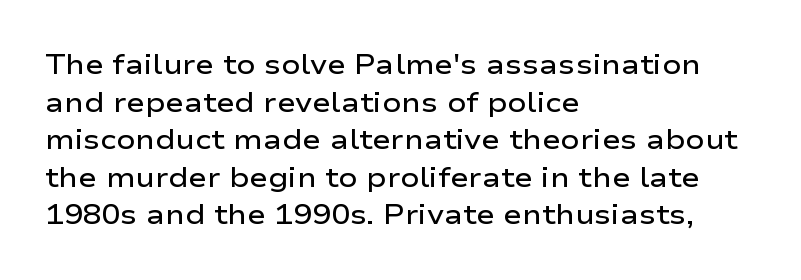
Q: Is the text bold? A: Semi-bold.
Q: Is the text italic (slanted)? A: No, it is upright.
Q: Is the typeface a serif or a sans-serif typeface? A: Sans-serif.
Q: Is the text underlined? A: No.
Q: How is the paragraph aligned? A: Left-aligned.
Q: Is the spacing between letters normal or unusually wide? A: Normal.
Q: Is the spacing between lines tight, normal or loose? A: Normal.
Q: Width (condensed, normal, or wide)? A: Wide.
Q: Stroke contrast? A: Low.
Q: x-height? A: Medium.
Q: Monospaced? A: No.
